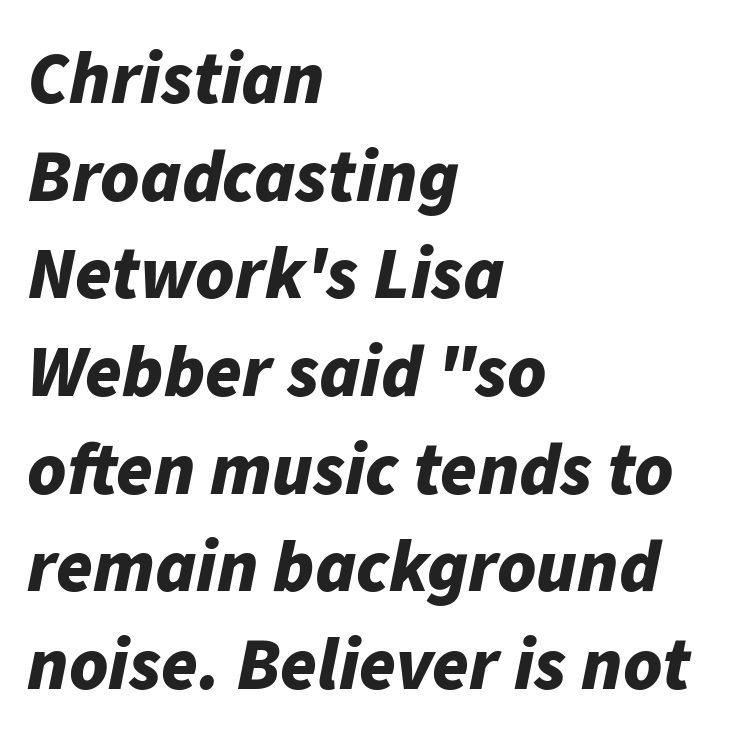
The image shows 74 px bold type, italic (leaning right); set left-aligned, normal line spacing (1.32x), normal letter spacing, not underlined; low stroke contrast and a medium x-height.
